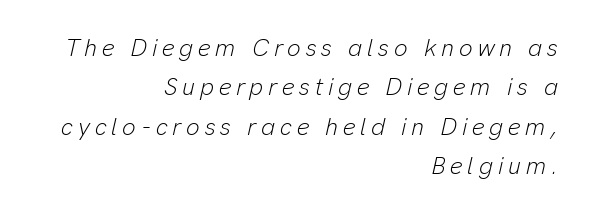
{"italic": "yes", "lean": "right", "slant_degrees": 13, "bold": "no", "underline": "no", "align": "right", "line_spacing": "normal", "line_spacing_ratio": 1.64, "letter_spacing": "wide", "letter_spacing_em": 0.2, "glyph_px": 24}
